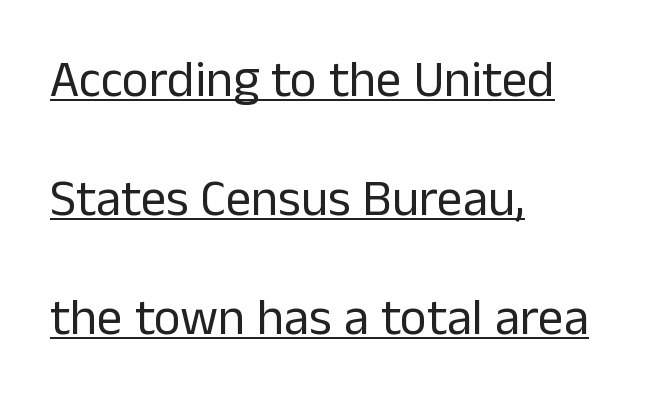
Looks like someone drew a line under every word here. The font's upright variant was chosen for this text. Honestly, the letter spacing is just normal — you wouldn't notice it. Regarding serifs, this sample does without them. The passage is arranged the way most books set body copy — flush left.
